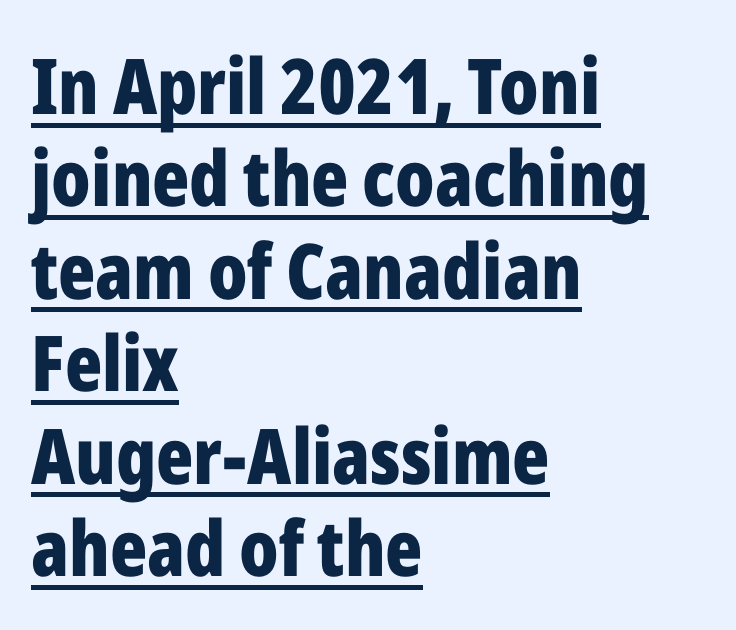
Looks like regular typesetting: each glyph gets only the width it needs. Every letter is thick-stroked: bold, no question. Italic: no, the glyphs are upright roman. Underline: present. Are there feet on the stems? There aren't — it's a sans.
